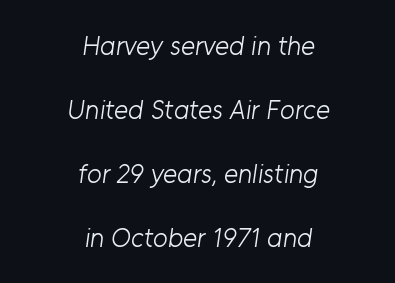
Q: Is the text bold? A: No.
Q: Is the text underlined? A: No.
Q: How is the paragraph aligned? A: Centered.
Q: Is the spacing between letters normal or unusually wide? A: Normal.
Q: Is the spacing between lines tight, normal or loose? A: Loose.
